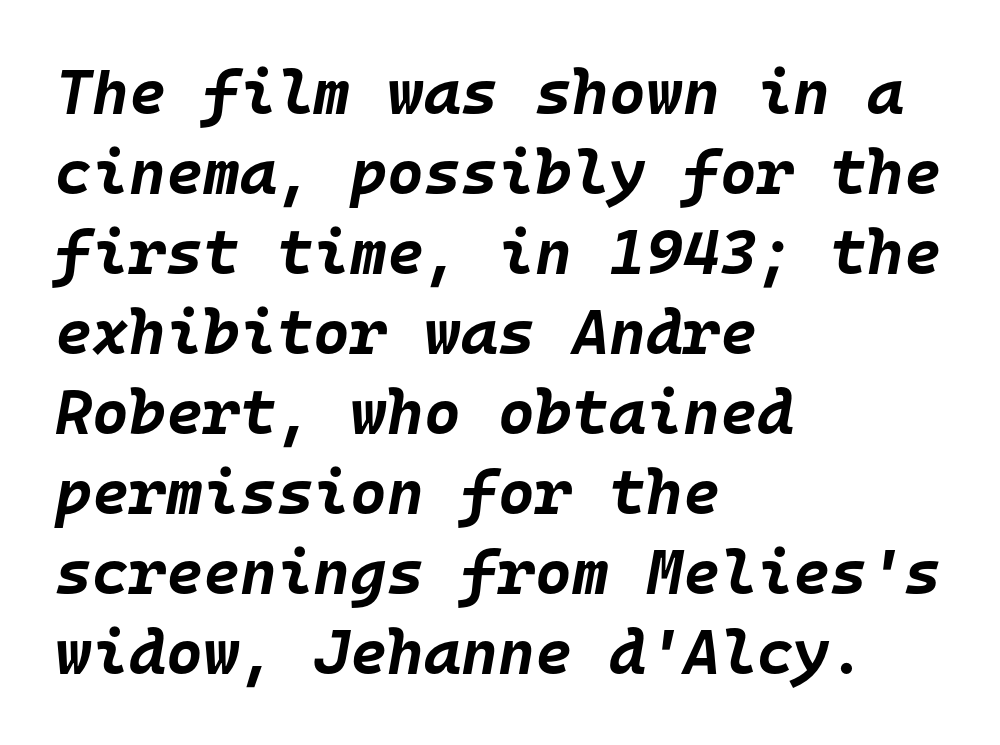
Q: Is the text bold? A: Yes.
Q: Is the text italic (slanted)? A: Yes, it leans right by about 10 degrees.
Q: Is the text underlined? A: No.
Q: How is the paragraph aligned? A: Left-aligned.
Q: Is the spacing between letters normal or unusually wide? A: Normal.
Q: Is the spacing between lines tight, normal or loose? A: Normal.
Q: Width (condensed, normal, or wide)? A: Normal.
Q: Stroke contrast? A: Low.
Q: x-height? A: Large.
Q: Monospaced? A: Yes.
